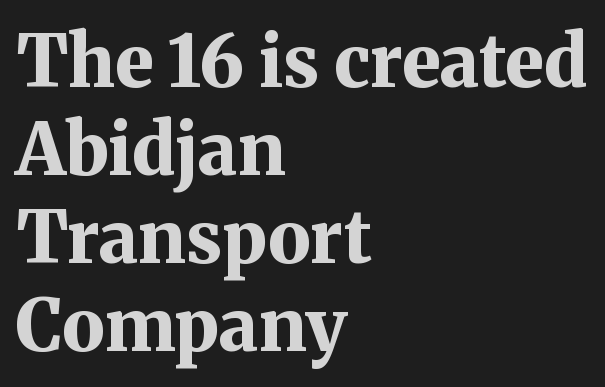
{"serif": "yes", "italic": "no", "bold": "yes", "weight": "bold", "width": "normal", "stroke_contrast": "medium", "x_height": "medium", "monospaced": "no", "underline": "no", "align": "left", "line_spacing_ratio": 1.22, "letter_spacing": "normal", "letter_spacing_em": 0.0, "glyph_px": 72}
